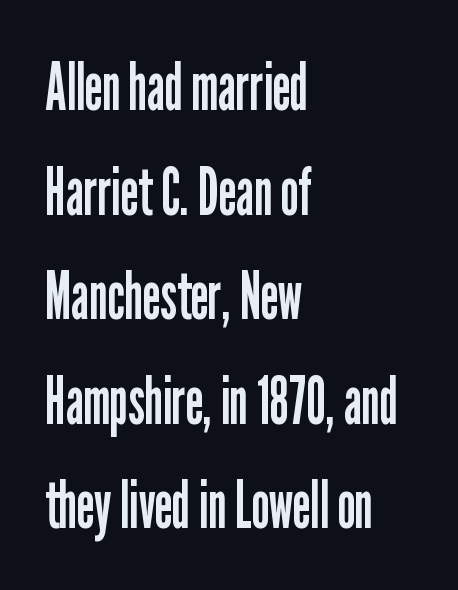
Q: Is the text bold? A: No.
Q: Is the text italic (slanted)? A: No, it is upright.
Q: Is the typeface a serif or a sans-serif typeface? A: Sans-serif.
Q: Is the text underlined? A: No.
Q: How is the paragraph aligned? A: Left-aligned.
Q: Is the spacing between letters normal or unusually wide? A: Normal.
Q: Is the spacing between lines tight, normal or loose? A: Normal.
Q: Width (condensed, normal, or wide)? A: Condensed.
Q: Stroke contrast? A: Low.
Q: x-height? A: Medium.
Q: Monospaced? A: No.
